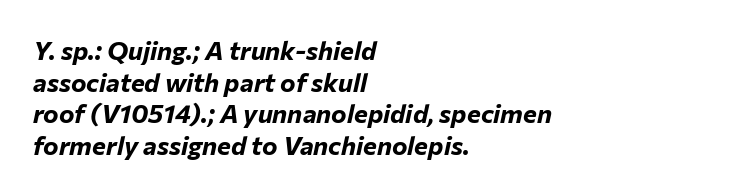
Set as a true bold cut, around the 700 mark. Plain, unruled lines of type. Looking at the ascenders, they clearly lean. The letterforms sit shoulder to shoulder at normal distance.
